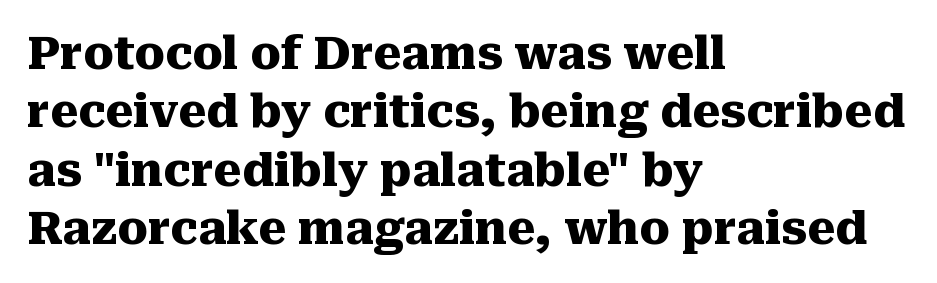
The image shows 45 px heavy serif type, upright; set left-aligned, normal line spacing (1.3x), normal letter spacing, not underlined; medium stroke contrast and a medium x-height.
